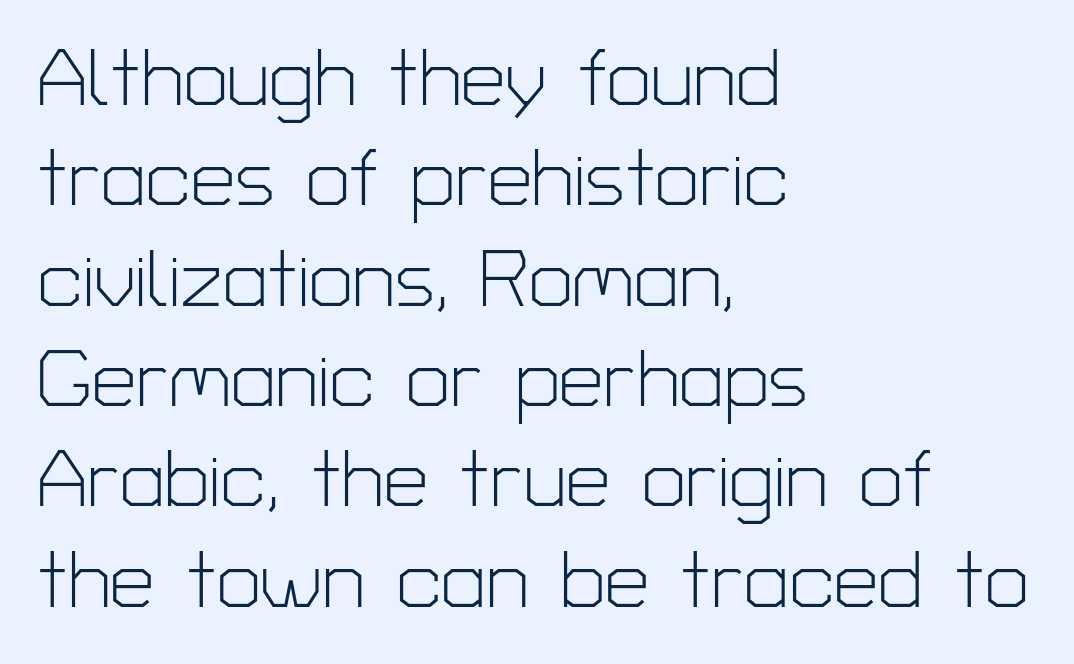
Lines of text with bare space underneath. A typesetter would call this proportional, since set widths differ per character. This is not heavy type; no bold has been used. The axis of the letterforms is exactly vertical. The passage shown is typeset with a sans-serif family. Horizontally, the lines are justified to the leading edge only.
